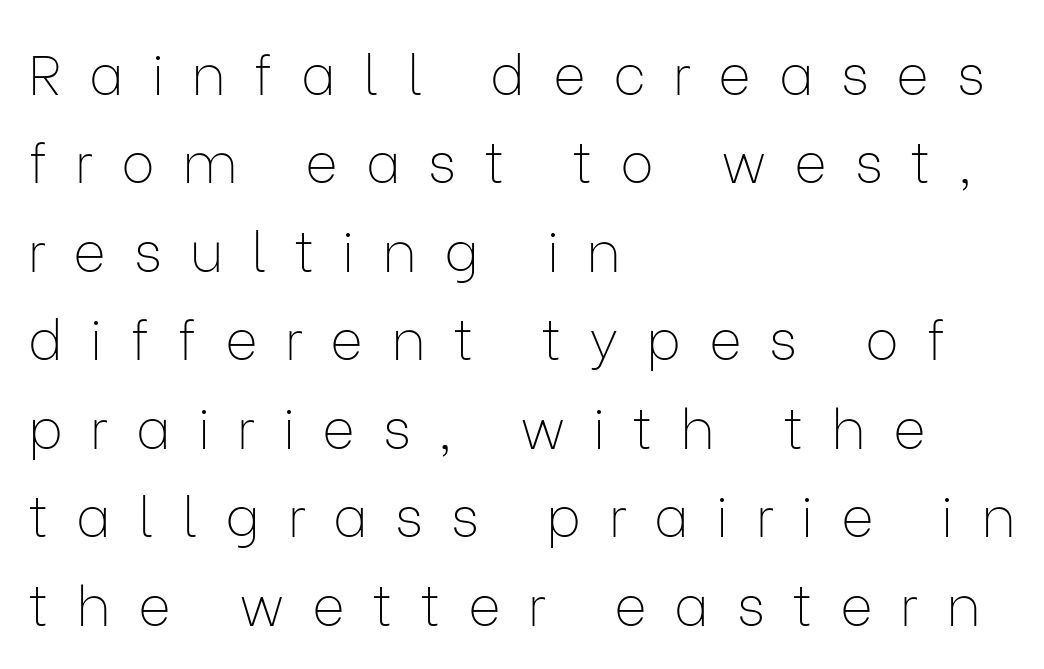
Q: Is the text bold? A: No.
Q: Is the text italic (slanted)? A: No, it is upright.
Q: Is the typeface a serif or a sans-serif typeface? A: Sans-serif.
Q: Is the text underlined? A: No.
Q: How is the paragraph aligned? A: Left-aligned.
Q: Is the spacing between letters normal or unusually wide? A: Unusually wide.
Q: Is the spacing between lines tight, normal or loose? A: Normal.
Q: Width (condensed, normal, or wide)? A: Normal.
Q: Stroke contrast? A: Low.
Q: x-height? A: Medium.
Q: Monospaced? A: No.
